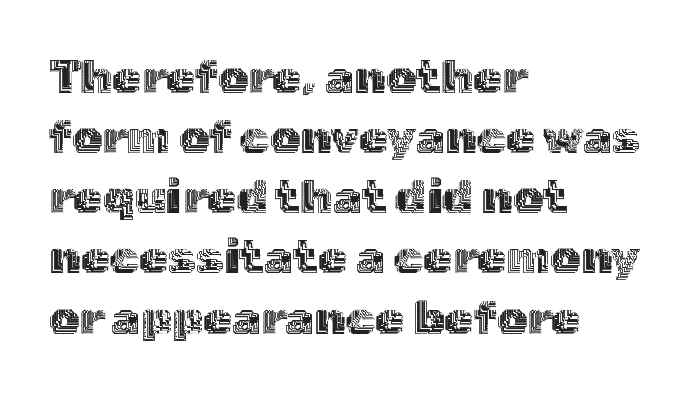
{"italic": "no", "width": "normal", "x_height": "medium", "monospaced": "no", "underline": "no", "align": "left", "line_spacing": "normal", "line_spacing_ratio": 1.28, "letter_spacing": "normal", "letter_spacing_em": 0.0, "glyph_px": 47}
